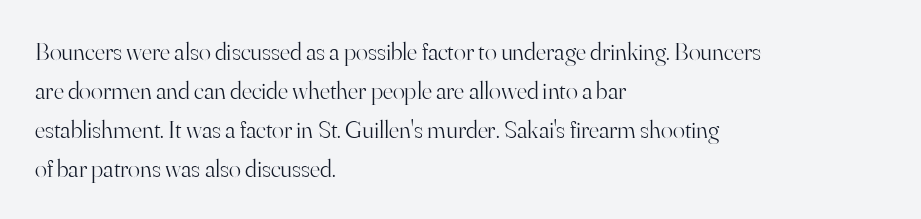
Q: Is the text bold? A: No.
Q: Is the text italic (slanted)? A: No, it is upright.
Q: Is the text underlined? A: No.
Q: How is the paragraph aligned? A: Left-aligned.
Q: Is the spacing between letters normal or unusually wide? A: Normal.
Q: Is the spacing between lines tight, normal or loose? A: Normal.
